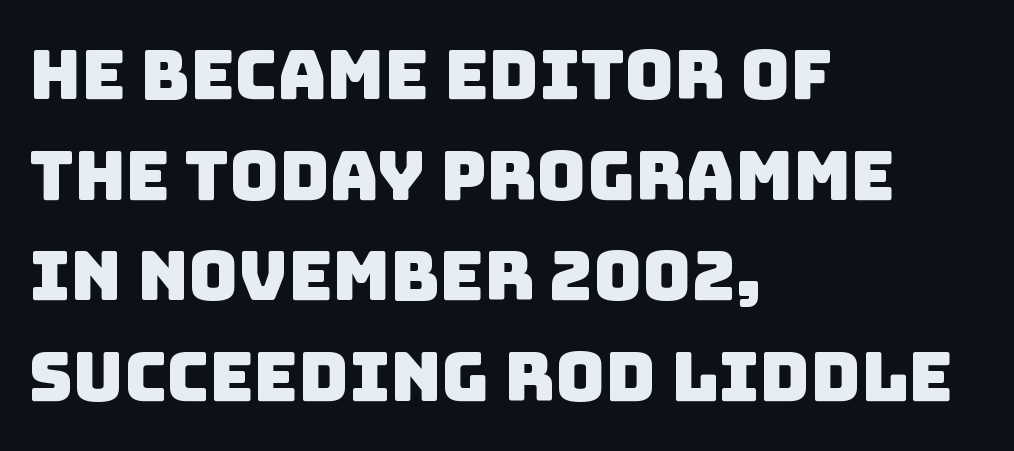
Q: Is the typeface a serif or a sans-serif typeface? A: Sans-serif.
Q: Is the text underlined? A: No.
Q: How is the paragraph aligned? A: Left-aligned.
Q: Is the spacing between letters normal or unusually wide? A: Normal.
Q: Is the spacing between lines tight, normal or loose? A: Normal.
Q: Width (condensed, normal, or wide)? A: Normal.
Q: Stroke contrast? A: Low.
Q: x-height? A: Large.
Q: Monospaced? A: No.
